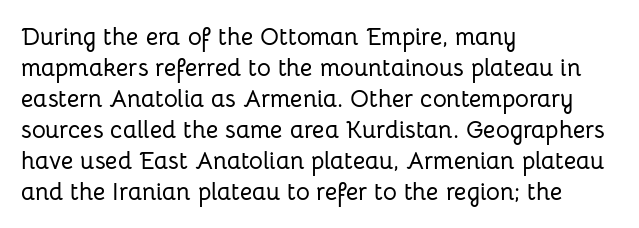
The image shows 24 px text type, upright; set left-aligned, normal line spacing (1.29x), normal letter spacing, not underlined.
